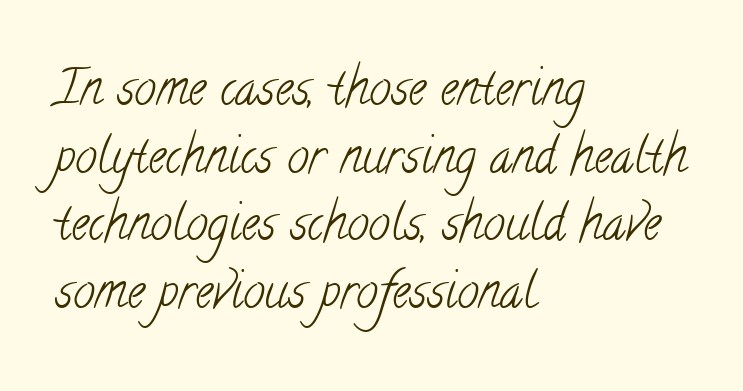
{"serif": "yes", "bold": "no", "weight": "light", "width": "condensed", "stroke_contrast": "low", "x_height": "small", "monospaced": "no", "underline": "no", "align": "left", "line_spacing": "normal", "line_spacing_ratio": 1.38, "letter_spacing": "normal", "letter_spacing_em": 0.0, "glyph_px": 49}
